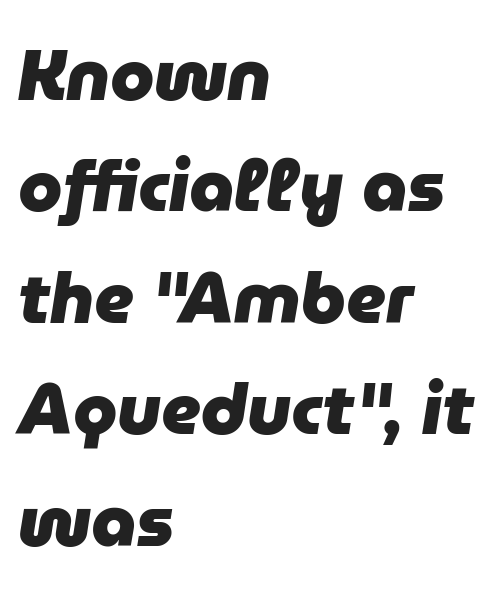
Q: Is the text bold? A: Yes.
Q: Is the text italic (slanted)? A: Yes, it leans right by about 9 degrees.
Q: Is the text underlined? A: No.
Q: How is the paragraph aligned? A: Left-aligned.
Q: Is the spacing between letters normal or unusually wide? A: Normal.
Q: Is the spacing between lines tight, normal or loose? A: Normal.
Q: Width (condensed, normal, or wide)? A: Normal.
Q: Stroke contrast? A: Low.
Q: x-height? A: Medium.
Q: Monospaced? A: No.
